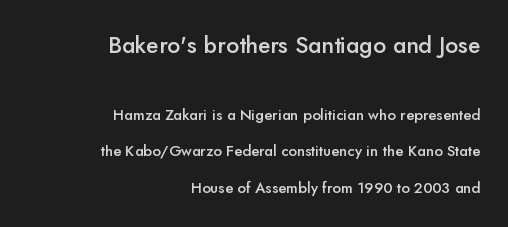
{"italic": "no", "bold": "semi", "underline": "no", "align": "right", "line_spacing": "loose", "line_spacing_ratio": 2.44, "letter_spacing": "normal", "letter_spacing_em": 0.0, "larger_block": "first", "size_ratio": 1.53, "glyph_px": 23}
